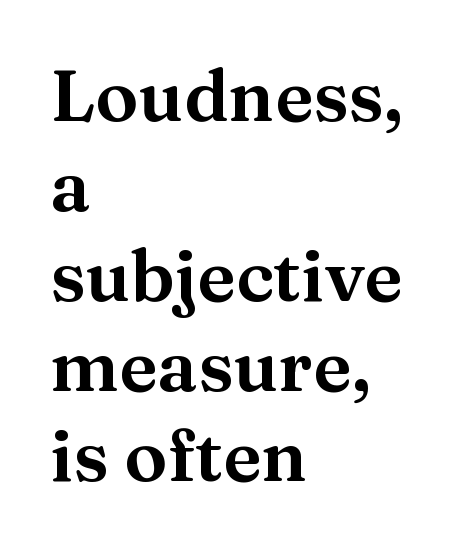
{"serif": "yes", "italic": "no", "width": "normal", "stroke_contrast": "medium", "x_height": "medium", "monospaced": "no", "underline": "no", "align": "left", "line_spacing": "normal", "line_spacing_ratio": 1.25, "letter_spacing": "normal", "letter_spacing_em": 0.0, "glyph_px": 72}
